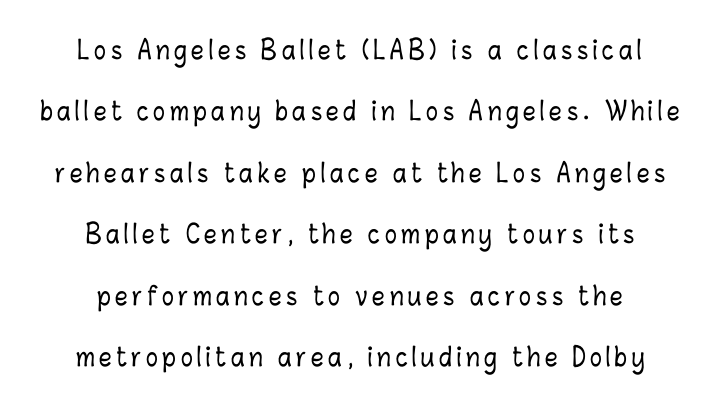
The image shows 25 px text type, upright; set centered, loose line spacing (2.46x), not underlined.
